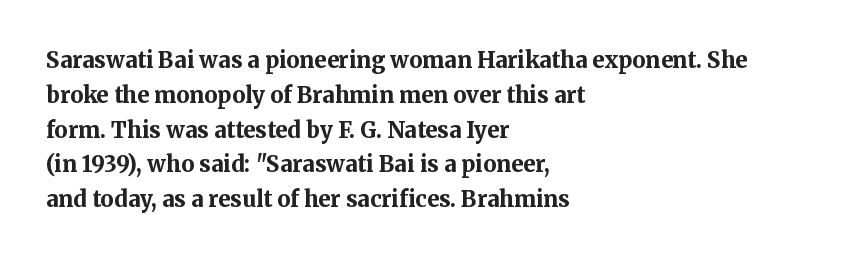
One-word summary of the alignment: left. Characters remain perfectly vertical along every line. Words float on clear page, feet unadorned. Look at the tracking — it's just the regular setting, nothing added.
